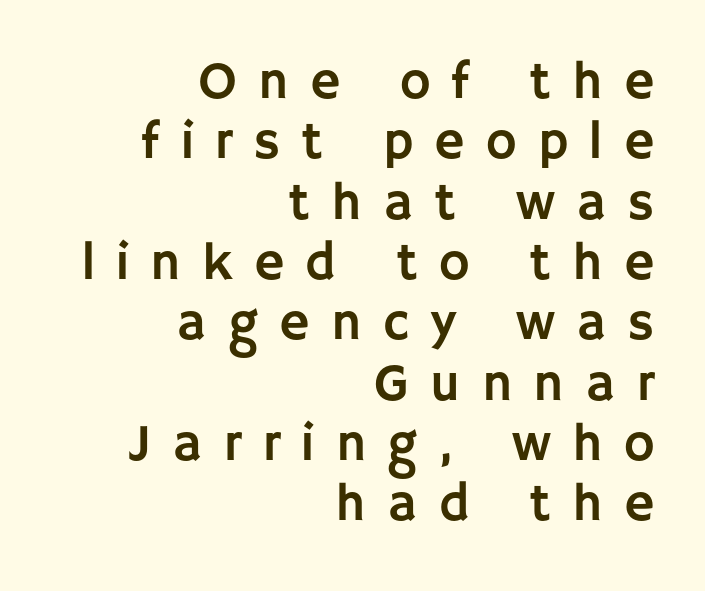
Q: Is the text italic (slanted)? A: No, it is upright.
Q: Is the typeface a serif or a sans-serif typeface? A: Sans-serif.
Q: Is the text underlined? A: No.
Q: How is the paragraph aligned? A: Right-aligned.
Q: Is the spacing between letters normal or unusually wide? A: Unusually wide.
Q: Width (condensed, normal, or wide)? A: Normal.
Q: Stroke contrast? A: Low.
Q: x-height? A: Large.
Q: Monospaced? A: No.
